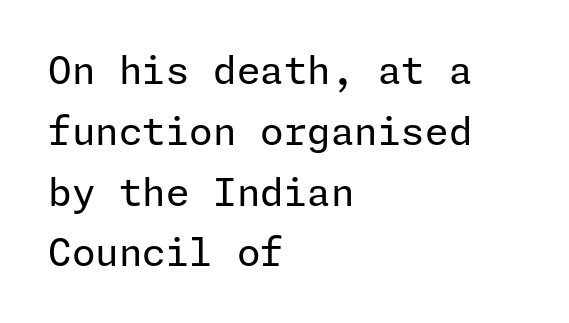
{"serif": "no", "italic": "no", "bold": "no", "weight": "regular", "width": "normal", "stroke_contrast": "low", "x_height": "medium", "underline": "no", "align": "left", "line_spacing": "normal", "line_spacing_ratio": 1.6, "letter_spacing": "normal", "letter_spacing_em": 0.0, "glyph_px": 38}
